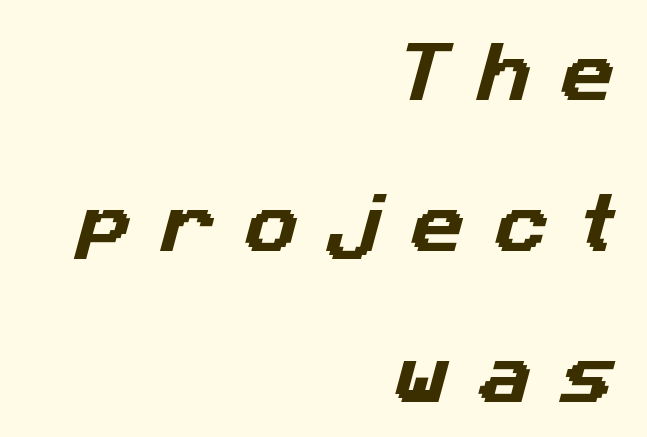
{"serif": "no", "width": "normal", "stroke_contrast": "low", "x_height": "medium", "monospaced": "no", "underline": "no", "align": "right", "line_spacing": "loose", "line_spacing_ratio": 2.29, "letter_spacing": "wide", "letter_spacing_em": 0.45, "glyph_px": 66}
